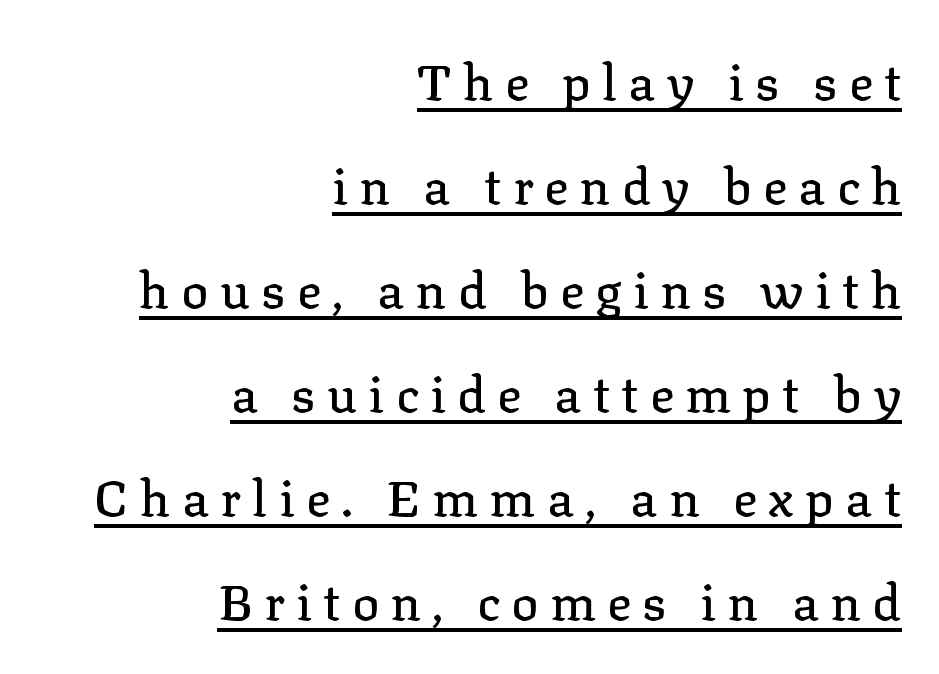
Q: Is the text italic (slanted)? A: No, it is upright.
Q: Is the typeface a serif or a sans-serif typeface? A: Serif.
Q: Is the text underlined? A: Yes.
Q: How is the paragraph aligned? A: Right-aligned.
Q: Is the spacing between letters normal or unusually wide? A: Unusually wide.
Q: Is the spacing between lines tight, normal or loose? A: Loose.
Q: Width (condensed, normal, or wide)? A: Normal.
Q: Stroke contrast? A: Low.
Q: x-height? A: Medium.
Q: Monospaced? A: No.
